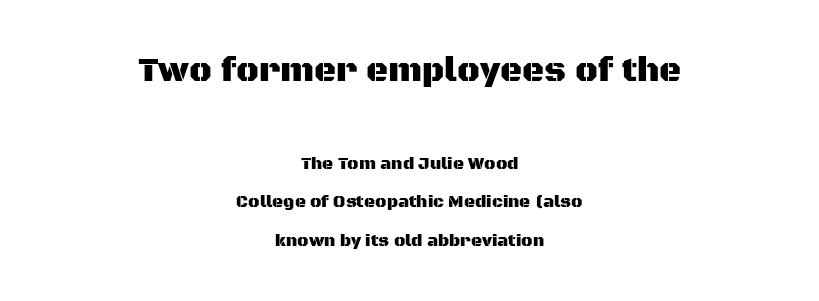
The image shows 34 px sans-serif type, upright; set centered, loose line spacing (2.26x), normal letter spacing, not underlined; the first (top) block is 2.0x larger; medium stroke contrast and a large x-height.
